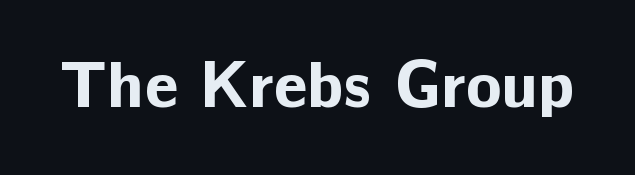
Standard letterfit; no display-style spreading of the glyphs. Character widths vary here, with narrow letters taking less room than wide ones. Emphasis by weight is at full strength: bold. The glyphs are unaccompanied by any horizontal stroke below them. Vertical strokes here are truly vertical. The font family rendered here belongs to the sans-serif group.
